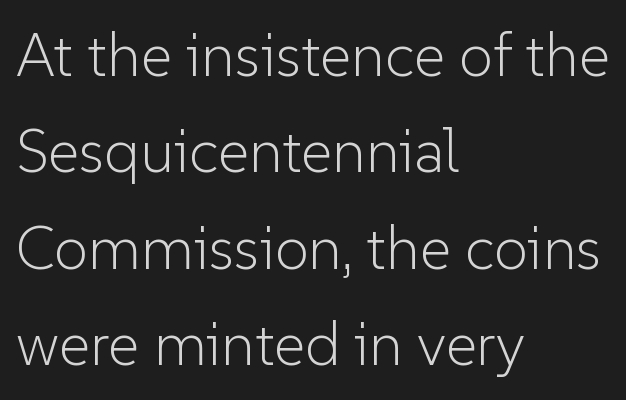
Q: Is the text bold? A: No.
Q: Is the text italic (slanted)? A: No, it is upright.
Q: Is the typeface a serif or a sans-serif typeface? A: Sans-serif.
Q: Is the text underlined? A: No.
Q: How is the paragraph aligned? A: Left-aligned.
Q: Is the spacing between letters normal or unusually wide? A: Normal.
Q: Is the spacing between lines tight, normal or loose? A: Normal.
Q: Width (condensed, normal, or wide)? A: Normal.
Q: Stroke contrast? A: Low.
Q: x-height? A: Medium.
Q: Monospaced? A: No.
